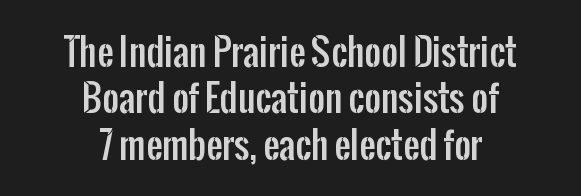
The image shows 36 px condensed sans-serif type, upright; set centered, normal line spacing (1.29x), normal letter spacing, not underlined; low stroke contrast and a medium x-height.
